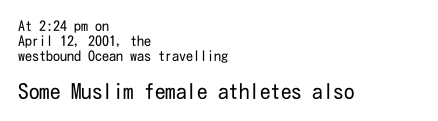
Q: Is the text bold? A: No.
Q: Is the text italic (slanted)? A: No, it is upright.
Q: Is the text underlined? A: No.
Q: How is the paragraph aligned? A: Left-aligned.
Q: Is the spacing between letters normal or unusually wide? A: Normal.
Q: Is the spacing between lines tight, normal or loose? A: Tight.
Q: Which block of text is set in a larger size, the first (top) or the second (bottom)? A: The second (bottom) one.
